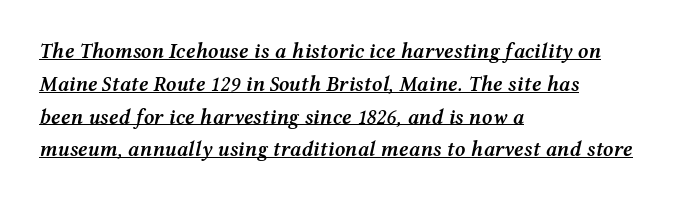
{"italic": "yes", "lean": "right", "slant_degrees": 12, "bold": "semi", "underline": "yes", "align": "left", "line_spacing": "normal", "line_spacing_ratio": 1.56, "letter_spacing": "normal", "letter_spacing_em": 0.0, "glyph_px": 21}
